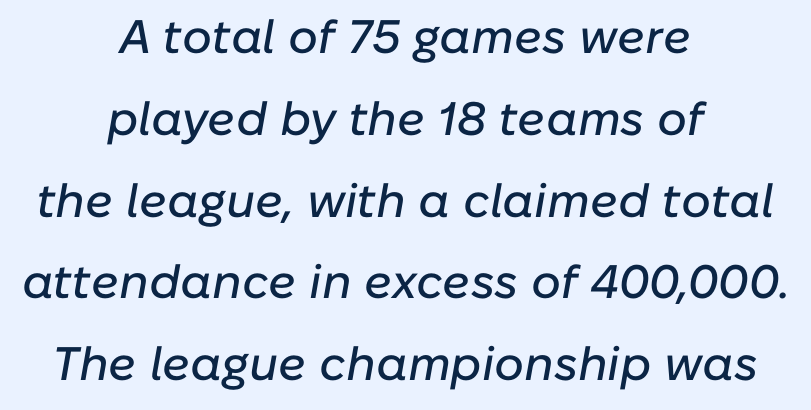
{"italic": "yes", "lean": "right", "slant_degrees": 10, "width": "normal", "stroke_contrast": "low", "x_height": "medium", "monospaced": "no", "underline": "no", "align": "center", "line_spacing_ratio": 1.74, "letter_spacing": "normal", "letter_spacing_em": 0.0, "glyph_px": 47}
